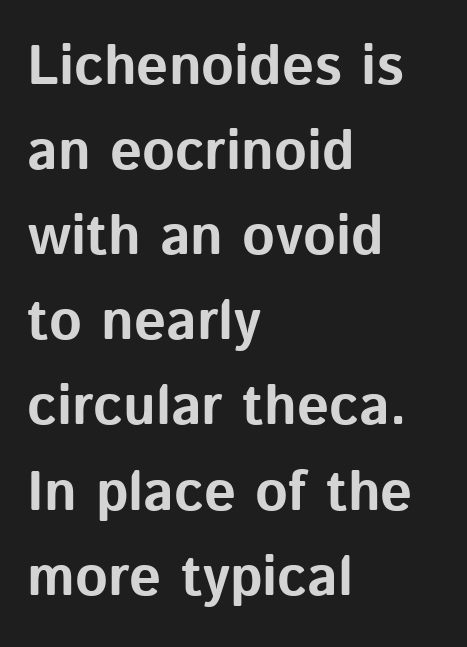
Q: Is the text bold? A: Yes.
Q: Is the text italic (slanted)? A: No, it is upright.
Q: Is the typeface a serif or a sans-serif typeface? A: Sans-serif.
Q: Is the text underlined? A: No.
Q: How is the paragraph aligned? A: Left-aligned.
Q: Is the spacing between letters normal or unusually wide? A: Normal.
Q: Is the spacing between lines tight, normal or loose? A: Normal.
Q: Width (condensed, normal, or wide)? A: Normal.
Q: Stroke contrast? A: Low.
Q: x-height? A: Medium.
Q: Monospaced? A: No.
